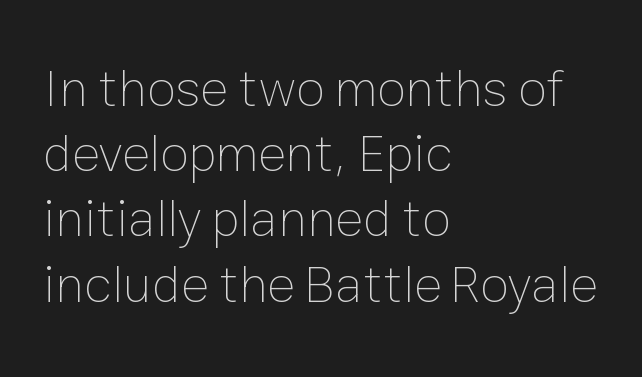
The image shows 53 px thin type, upright; set left-aligned, line spacing 1.23x, normal letter spacing, not underlined; low stroke contrast and a medium x-height.
